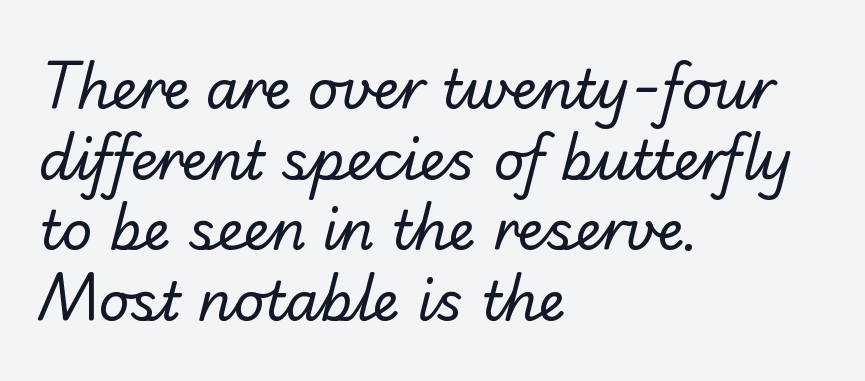
The image shows 54 px regular-weight sans-serif type; set left-aligned, normal line spacing (1.31x), normal letter spacing, not underlined; low stroke contrast and a small x-height.
